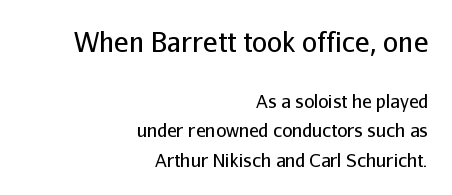
The image shows 27 px text type, upright; set right-aligned, normal line spacing (1.62x), normal letter spacing, not underlined; the first (top) block is 1.5x larger.
